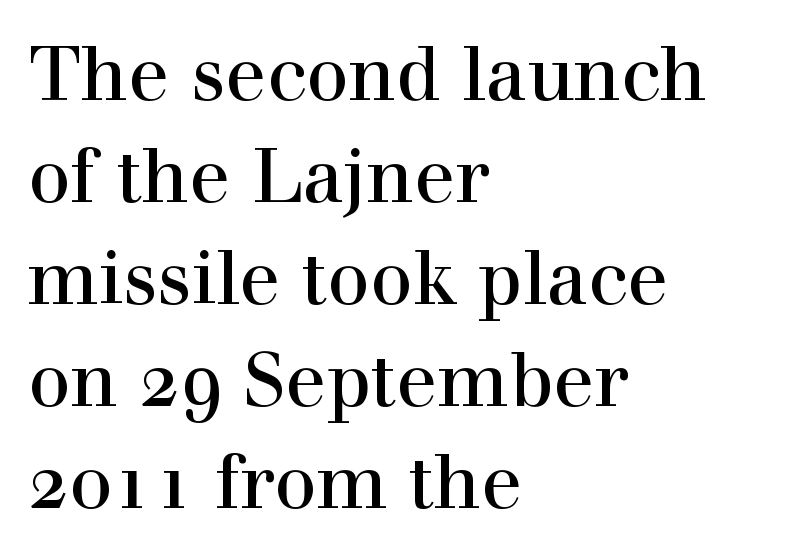
A roman cut, with each character standing at attention. Casual observation: everything's shoved over to the left. The passage shown stacks its lines at a standard gap. The passage shown is typed in a proportional face where columns would drift.
